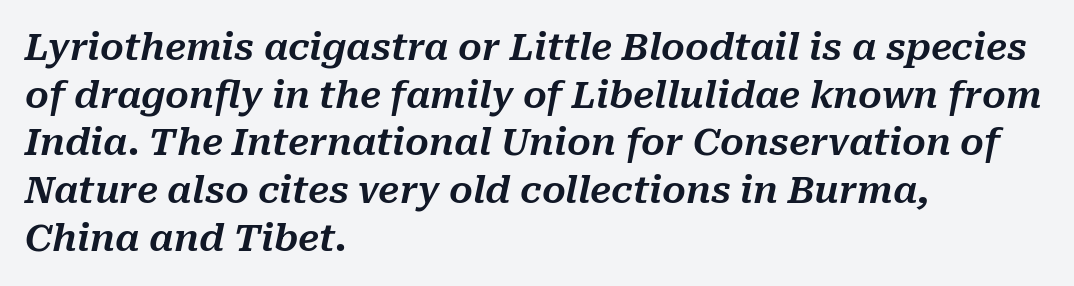
The image shows 37 px text type, italic (leaning right); set left-aligned, normal line spacing (1.29x), normal letter spacing, not underlined; medium stroke contrast and a medium x-height.
